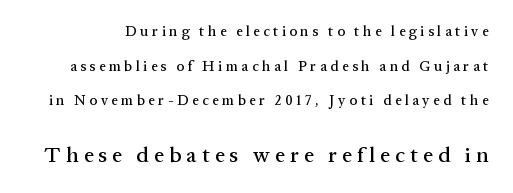
{"italic": "no", "underline": "no", "line_spacing": "loose", "line_spacing_ratio": 2.47, "letter_spacing": "wide", "letter_spacing_em": 0.26, "larger_block": "second", "size_ratio": 1.5, "glyph_px": 21}
